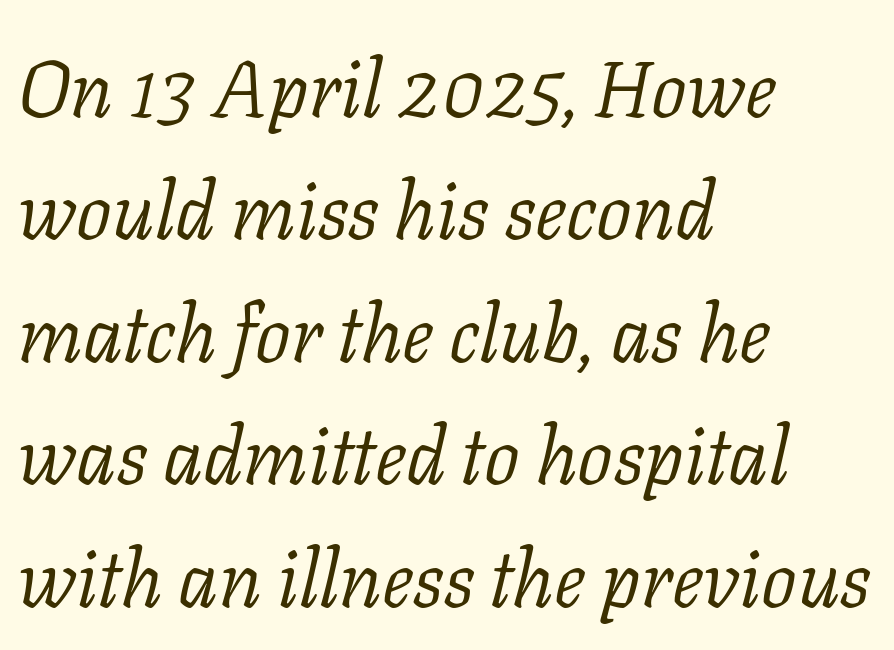
The image shows 79 px light serif type, italic (leaning right); set left-aligned, normal line spacing (1.55x), normal letter spacing, not underlined; low stroke contrast and a medium x-height.
